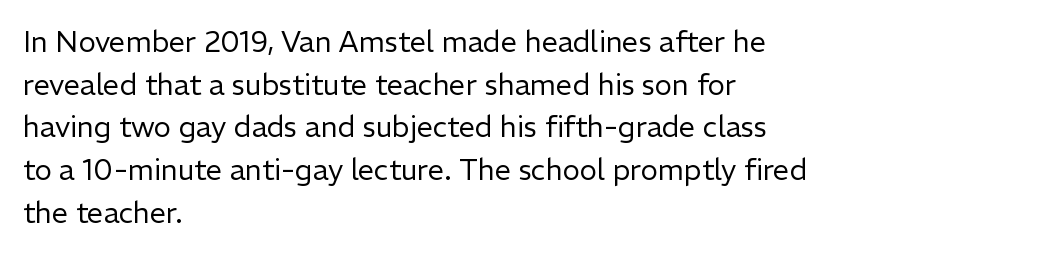
The image shows 29 px regular-weight sans-serif type, upright; set left-aligned, normal line spacing (1.47x), normal letter spacing, not underlined; low stroke contrast and a medium x-height.
